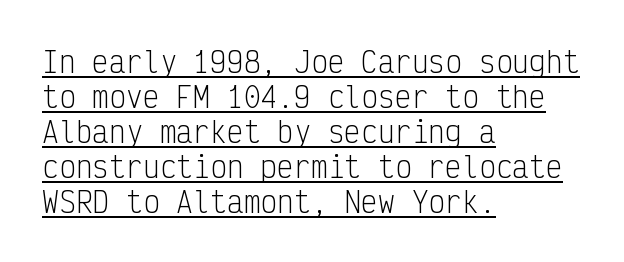
{"serif": "no", "italic": "no", "bold": "no", "weight": "light", "width": "condensed", "stroke_contrast": "low", "x_height": "medium", "monospaced": "yes", "underline": "yes", "align": "left", "line_spacing": "normal", "line_spacing_ratio": 1.25, "letter_spacing": "normal", "letter_spacing_em": 0.0, "glyph_px": 28}
